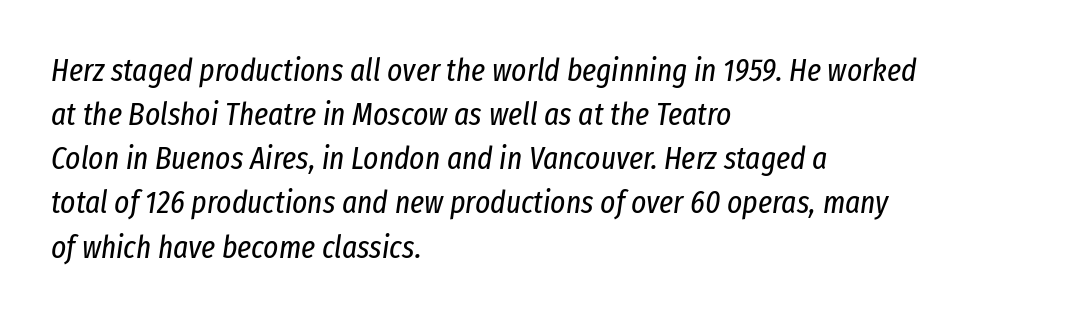
These lines are rendered in a variable-pitch font. Whoever set this chose a conventional vertical rhythm. The passage shown is not underscored anywhere. Rendered with sloped, italic letterforms.
